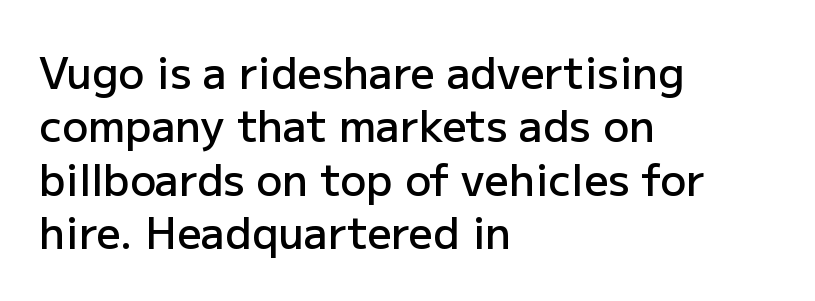
Each word holds together tightly as a unit, with standard inter-letter gaps. Short and long lines alike share a common starting point at left. Character widths vary here, with narrow letters taking less room than wide ones. Each row of text sits above clean, open space. A semibold gives these letters moderate extra thickness, short of bold.
